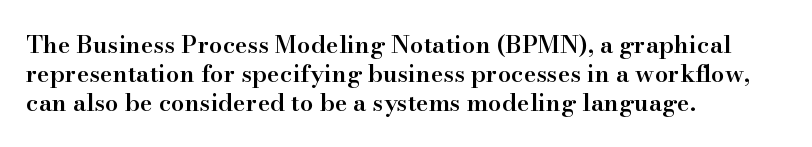
Line beginnings align vertically; line endings do not. The string is rendered with underlining switched off. Emphasis by weight is partial: semibold. Italic? Not at all — the glyphs are vertical. Caption: standard tracking, unaltered.
